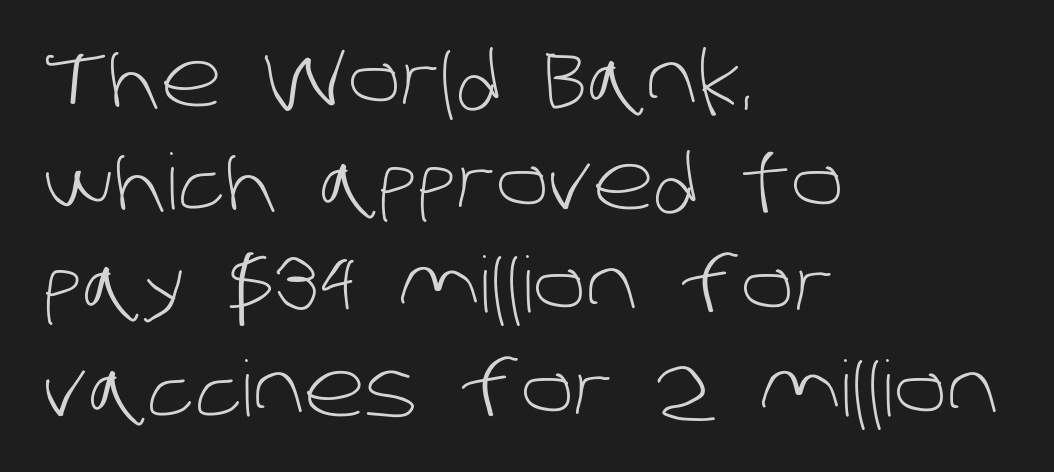
The image shows 77 px light sans-serif type; set left-aligned, normal line spacing (1.34x), normal letter spacing, not underlined; low stroke contrast and a large x-height.
